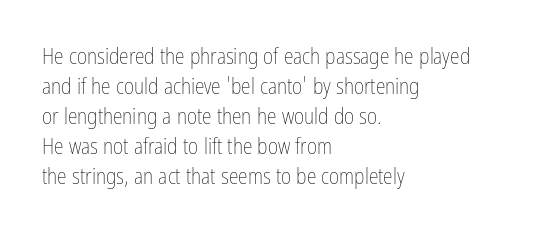
Q: Is the text bold? A: No.
Q: Is the text italic (slanted)? A: No, it is upright.
Q: Is the text underlined? A: No.
Q: How is the paragraph aligned? A: Left-aligned.
Q: Is the spacing between letters normal or unusually wide? A: Normal.
Q: Is the spacing between lines tight, normal or loose? A: Normal.
